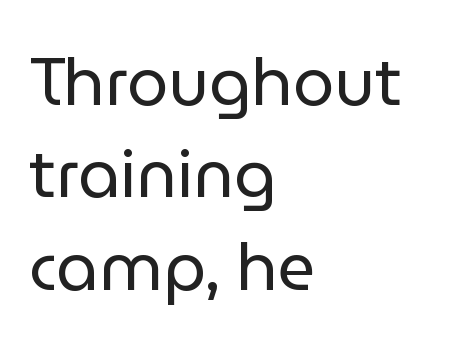
The image shows 66 px regular-weight sans-serif type, upright; set left-aligned, normal line spacing (1.4x), normal letter spacing, not underlined; low stroke contrast and a medium x-height.
